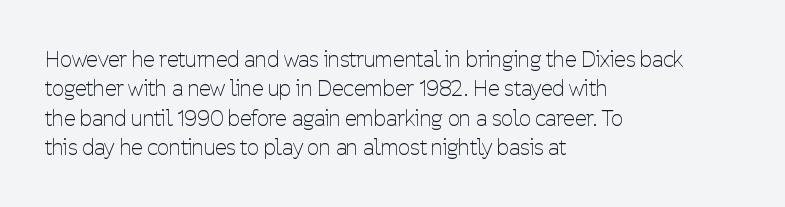
A clean baseline with only descenders dipping below it. If you drew a line through each stem, it would be perfectly vertical. Honestly, the row spacing looks completely unremarkable. Is this a heavy cut? Hardly; it is regular or lighter.
